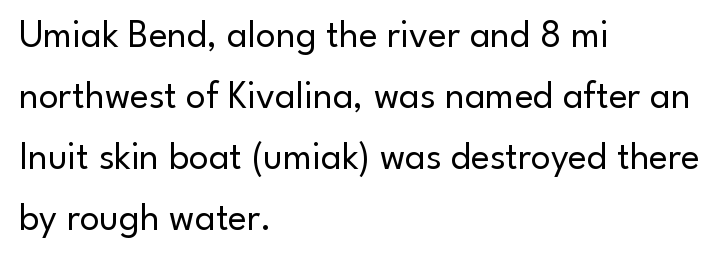
Q: Is the text bold? A: No.
Q: Is the text italic (slanted)? A: No, it is upright.
Q: Is the typeface a serif or a sans-serif typeface? A: Sans-serif.
Q: Is the text underlined? A: No.
Q: How is the paragraph aligned? A: Left-aligned.
Q: Is the spacing between letters normal or unusually wide? A: Normal.
Q: Is the spacing between lines tight, normal or loose? A: Normal.
Q: Width (condensed, normal, or wide)? A: Normal.
Q: Stroke contrast? A: Low.
Q: x-height? A: Small.
Q: Monospaced? A: No.
